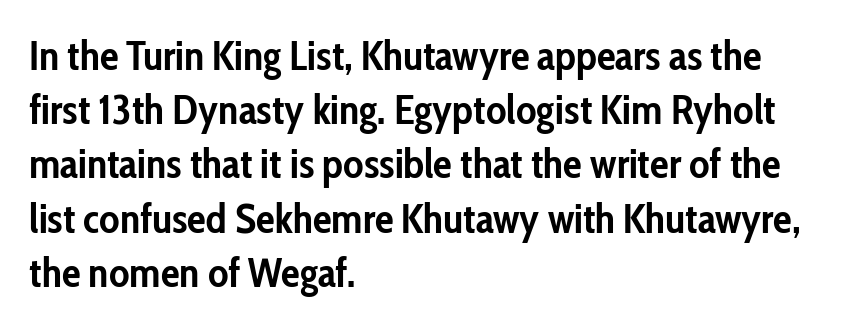
Q: Is the text bold? A: Yes.
Q: Is the text italic (slanted)? A: No, it is upright.
Q: Is the typeface a serif or a sans-serif typeface? A: Sans-serif.
Q: Is the text underlined? A: No.
Q: How is the paragraph aligned? A: Left-aligned.
Q: Is the spacing between letters normal or unusually wide? A: Normal.
Q: Is the spacing between lines tight, normal or loose? A: Normal.
Q: Width (condensed, normal, or wide)? A: Condensed.
Q: Stroke contrast? A: Low.
Q: x-height? A: Medium.
Q: Monospaced? A: No.
